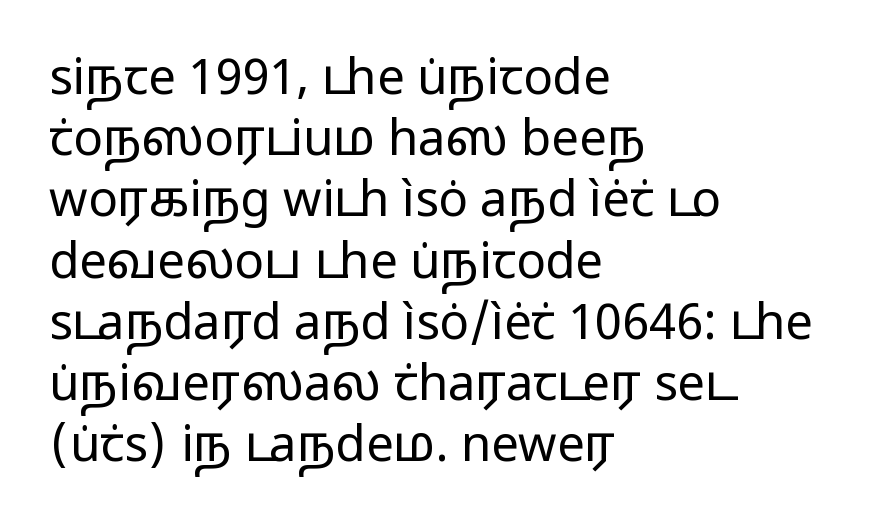
The image shows 49 px regular-weight, wide sans-serif type, upright; set left-aligned, normal line spacing (1.25x), normal letter spacing, not underlined; low stroke contrast and a medium x-height.
